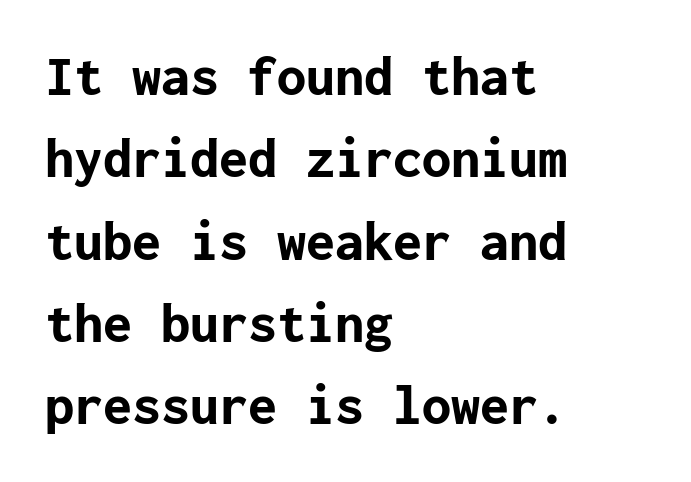
Look at the bottom of the vertical strokes: they stop flat, with no serifs. The face used here is rendered with its standard letterfit. Notice how thick the strokes are: this is what a full bold looks like. Do the letters lean? They stand straight.
